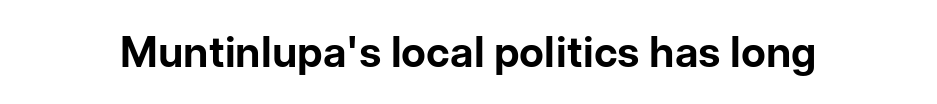
Clear beneath every line of the passage. What kind of face is this? One without serifs — a sans. Is the type bold? Yes — the strokes are clearly thick and heavy. Think of a printed novel: that variable character pitch is what you see here. The specimen reads as upright at a glance.
